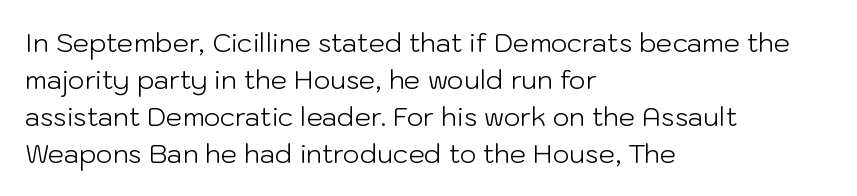
Q: Is the text bold? A: No.
Q: Is the text italic (slanted)? A: No, it is upright.
Q: Is the text underlined? A: No.
Q: How is the paragraph aligned? A: Left-aligned.
Q: Is the spacing between letters normal or unusually wide? A: Normal.
Q: Is the spacing between lines tight, normal or loose? A: Normal.
